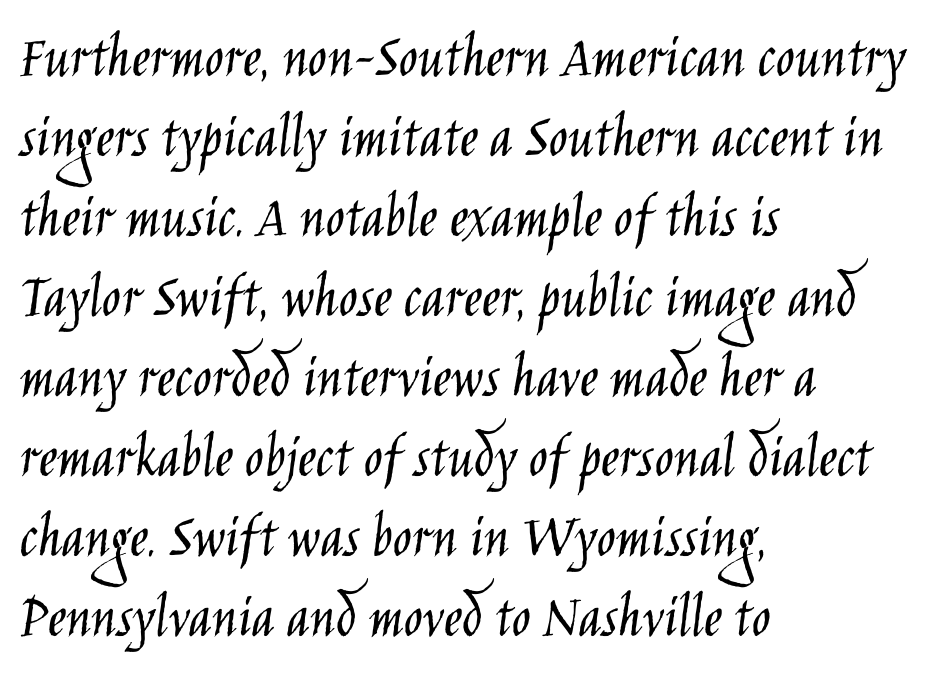
The letters advance in unequal steps, a hallmark of proportional type. The passage shown is not underscored anywhere. There is no visible air inserted between adjacent glyphs. If you measured baseline to baseline, you'd find a middling distance. Teacher's note: observe the even left margin — that is flush-left alignment. The designer went with a sans here, leaving each stem footless.
